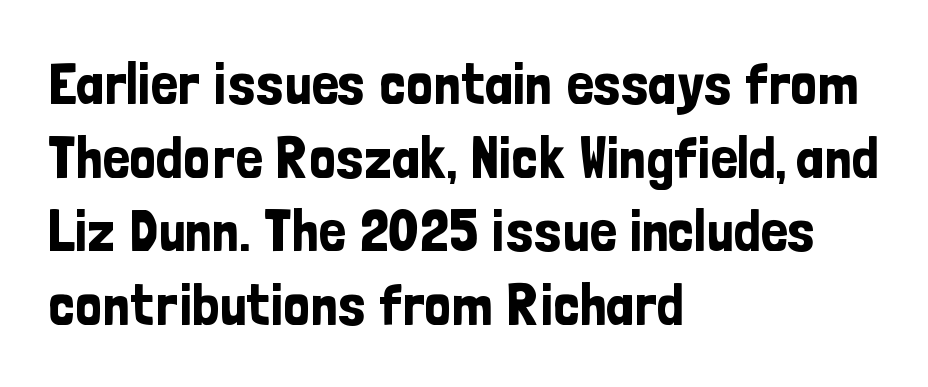
Q: Is the text italic (slanted)? A: No, it is upright.
Q: Is the typeface a serif or a sans-serif typeface? A: Sans-serif.
Q: Is the text underlined? A: No.
Q: How is the paragraph aligned? A: Left-aligned.
Q: Is the spacing between letters normal or unusually wide? A: Normal.
Q: Is the spacing between lines tight, normal or loose? A: Normal.
Q: Width (condensed, normal, or wide)? A: Condensed.
Q: Stroke contrast? A: Low.
Q: x-height? A: Medium.
Q: Monospaced? A: No.
